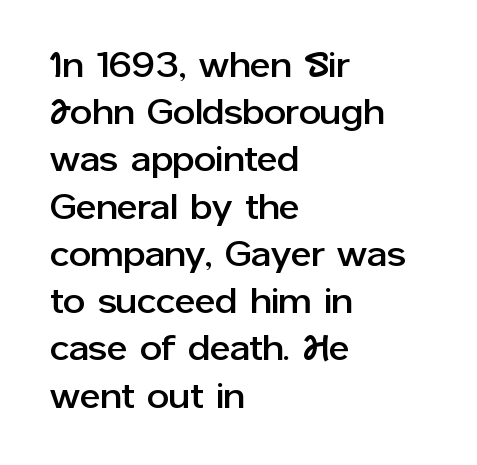
Q: Is the text italic (slanted)? A: No, it is upright.
Q: Is the typeface a serif or a sans-serif typeface? A: Sans-serif.
Q: Is the text underlined? A: No.
Q: How is the paragraph aligned? A: Left-aligned.
Q: Is the spacing between letters normal or unusually wide? A: Normal.
Q: Is the spacing between lines tight, normal or loose? A: Normal.
Q: Width (condensed, normal, or wide)? A: Normal.
Q: Stroke contrast? A: Low.
Q: x-height? A: Medium.
Q: Monospaced? A: No.
